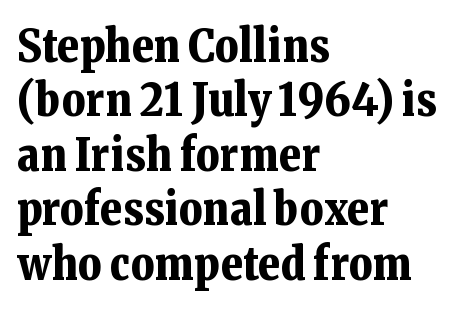
The letters advance in unequal steps, a hallmark of proportional type. The lines in this sample share a left origin and differ only in where they stop. The strokes are fattened all the way to bold. Nothing unusual about the tracking: characters are spaced as the font intends. Upright lettering throughout.
